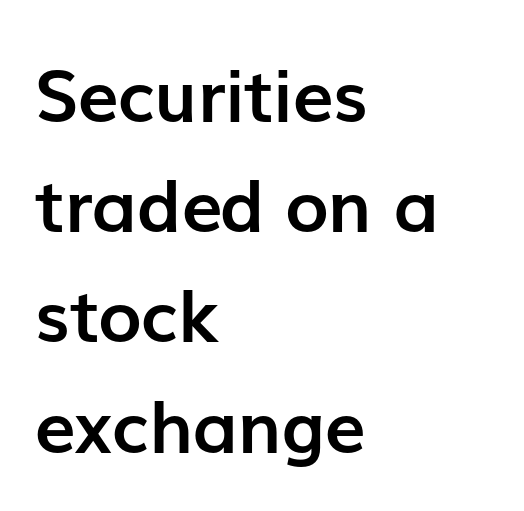
{"serif": "no", "italic": "no", "bold": "yes", "weight": "semibold", "width": "normal", "stroke_contrast": "low", "x_height": "medium", "monospaced": "no", "underline": "no", "align": "left", "line_spacing": "normal", "line_spacing_ratio": 1.51, "letter_spacing": "normal", "letter_spacing_em": 0.0, "glyph_px": 73}
